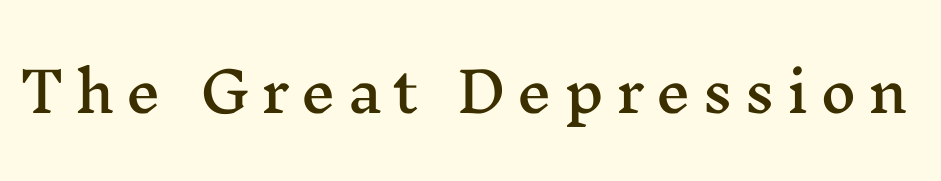
The image shows 55 px wide serif type, upright; set unusually wide letter spacing (+0.21 em), not underlined; medium stroke contrast and a medium x-height.
